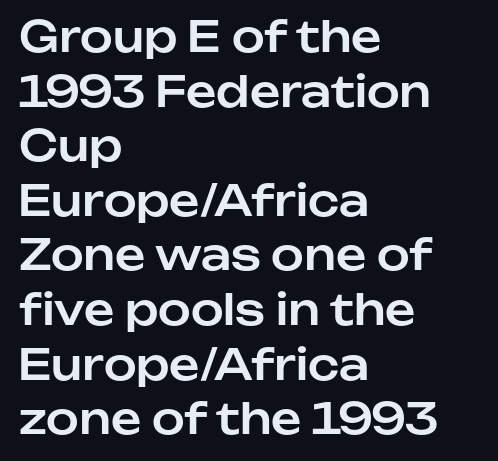
The image shows 42 px sans-serif type, upright; set left-aligned, normal line spacing (1.3x), normal letter spacing, not underlined; low stroke contrast and a medium x-height.
